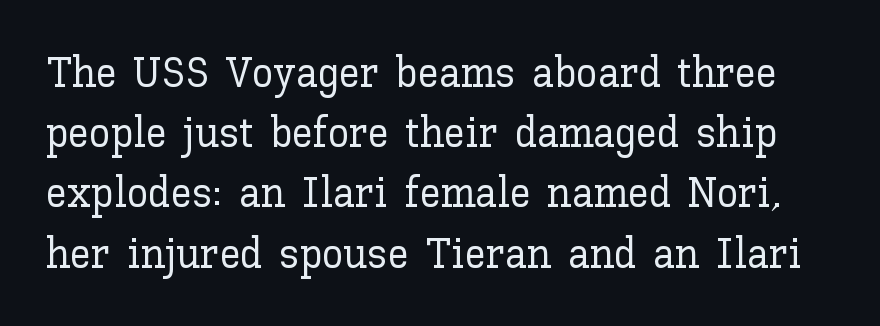
Default kerning and tracking; the words read as compact shapes. A typesetter would call this proportional, since set widths differ per character. The lettering stays uniformly vertical, giving the passage a roman look. Summary of vertical rhythm: regular, with standard interline spacing.
